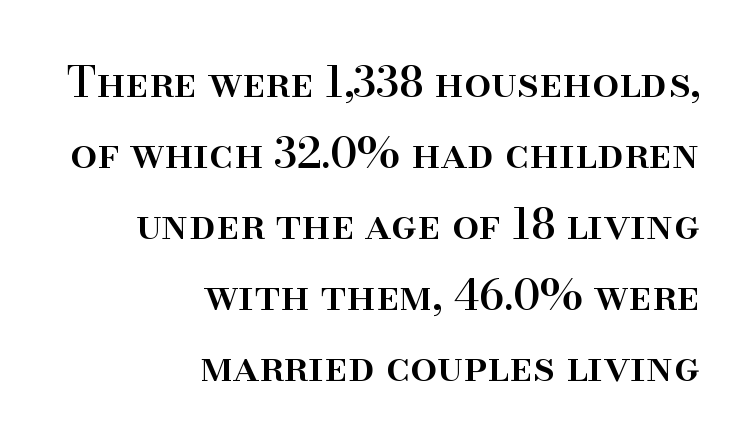
{"serif": "yes", "italic": "no", "width": "normal", "stroke_contrast": "high", "x_height": "small", "monospaced": "no", "underline": "no", "align": "right", "line_spacing": "normal", "line_spacing_ratio": 1.65, "letter_spacing": "normal", "letter_spacing_em": 0.0, "glyph_px": 43}
